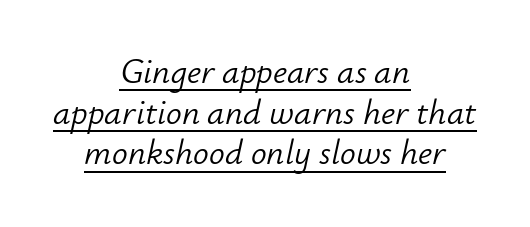
Compared with undecorated copy, this sample adds a rule below the words. These lines are rendered in a variable-pitch font. This rendering uses center alignment, leaving both contours irregular but symmetric. The letters sit at their default tracking, neither squeezed nor spread.
